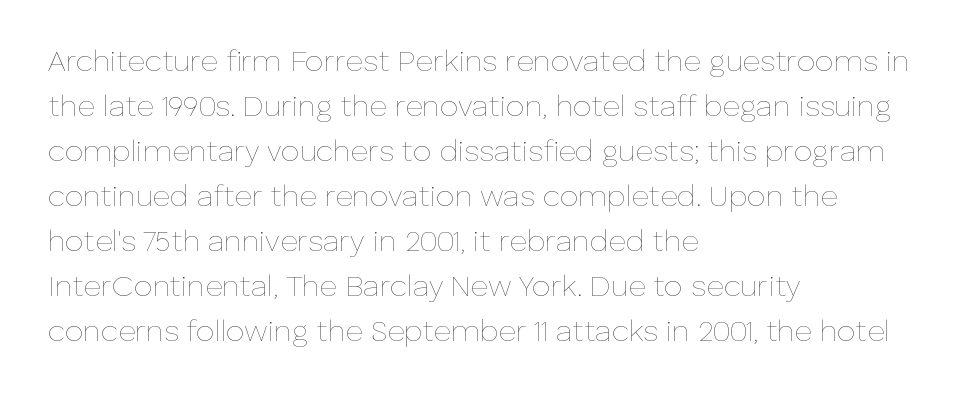
The image shows 30 px thin type, upright; set left-aligned, normal line spacing (1.5x), normal letter spacing, not underlined; low stroke contrast and a medium x-height.
